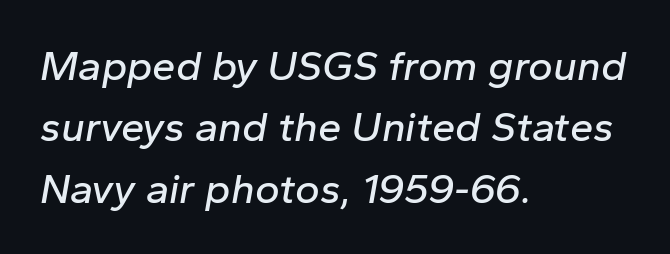
{"italic": "yes", "lean": "right", "slant_degrees": 10, "width": "normal", "stroke_contrast": "low", "x_height": "medium", "monospaced": "no", "underline": "no", "align": "left", "line_spacing": "normal", "line_spacing_ratio": 1.46, "letter_spacing": "normal", "letter_spacing_em": 0.0, "glyph_px": 42}
